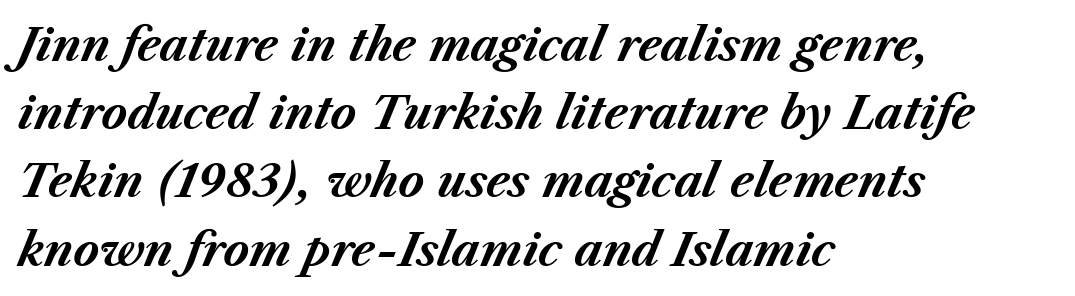
Casual observation: everything's shoved over to the left. Is there much room between lines? A standard amount, neither cramped nor airy. Nobody drew a line under any word here. These lines keep a tight, regular rhythm from letter to letter. Posture: slanted.
